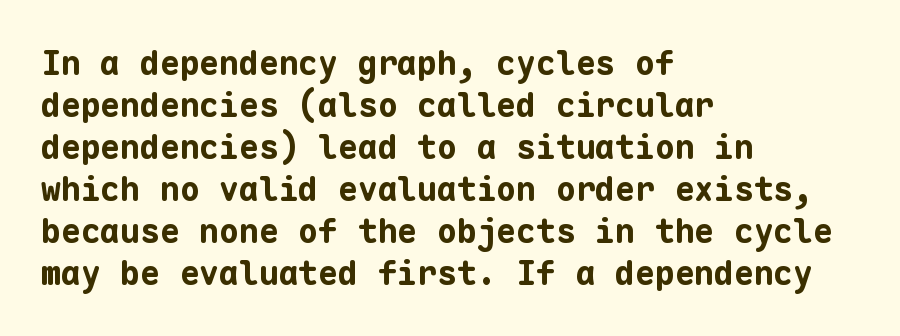
Q: Is the text bold? A: Yes.
Q: Is the text italic (slanted)? A: No, it is upright.
Q: Is the typeface a serif or a sans-serif typeface? A: Sans-serif.
Q: Is the text underlined? A: No.
Q: How is the paragraph aligned? A: Left-aligned.
Q: Is the spacing between letters normal or unusually wide? A: Normal.
Q: Is the spacing between lines tight, normal or loose? A: Normal.
Q: Width (condensed, normal, or wide)? A: Normal.
Q: Stroke contrast? A: Low.
Q: x-height? A: Medium.
Q: Monospaced? A: Yes.
